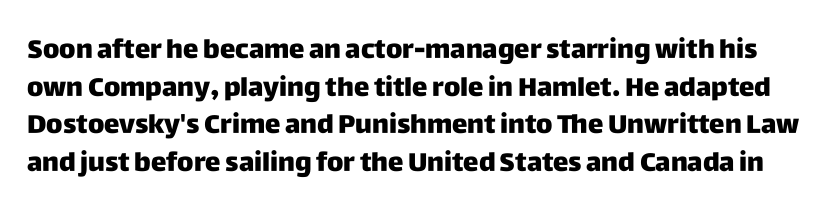
The image shows 26 px text type, upright; set normal line spacing (1.45x), normal letter spacing, not underlined.
